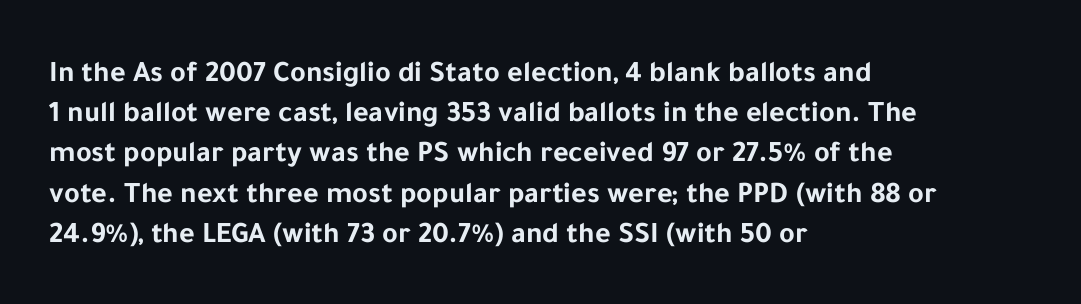
The typesetter chose a ragged-right arrangement here. You'd pick this weight for a headline — it's a proper bold. Decoration check: the copy has no underline. In terms of leading, this rendering sits right in the middle. The letters sit at their default tracking, neither squeezed nor spread. Proportional: the letters do not fall into vertical columns.
